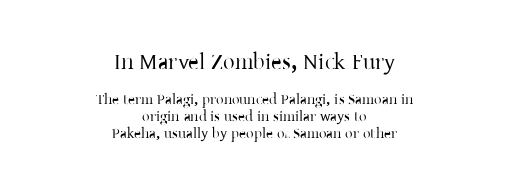
The image shows 23 px text type, upright; set centered, tight line spacing (1.12x), normal letter spacing, not underlined; the first (top) block is 1.53x larger.
